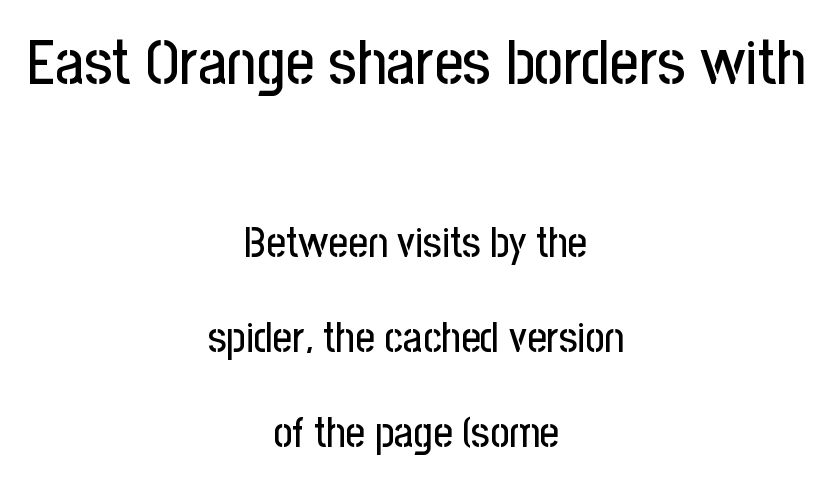
{"serif": "no", "italic": "no", "width": "condensed", "stroke_contrast": "low", "x_height": "medium", "monospaced": "no", "underline": "no", "align": "center", "line_spacing": "loose", "line_spacing_ratio": 2.26, "letter_spacing": "normal", "letter_spacing_em": 0.0, "larger_block": "first", "size_ratio": 1.5, "glyph_px": 63}
